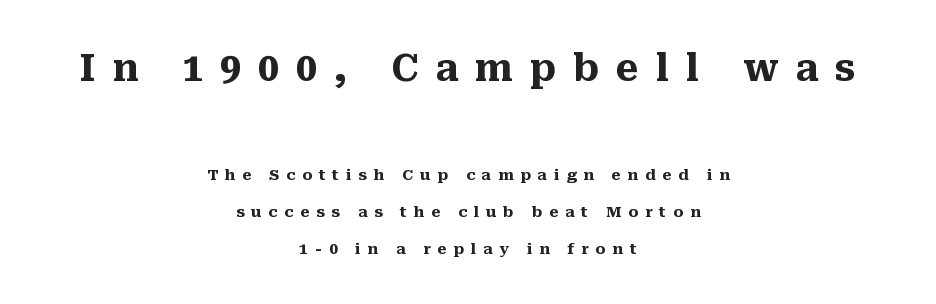
{"serif": "yes", "italic": "no", "bold": "yes", "weight": "heavy", "width": "normal", "stroke_contrast": "medium", "x_height": "medium", "monospaced": "no", "underline": "no", "align": "center", "line_spacing": "loose", "line_spacing_ratio": 2.45, "letter_spacing": "wide", "letter_spacing_em": 0.46, "larger_block": "first", "size_ratio": 2.47, "glyph_px": 37}
